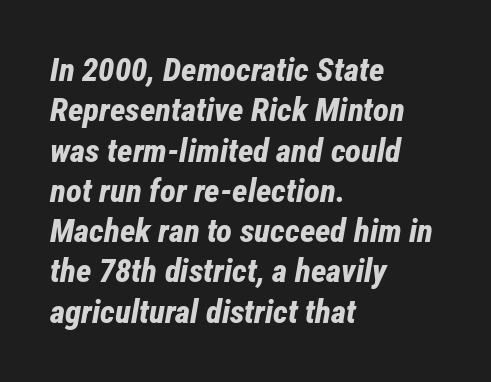
Horizontally, the lines are justified to the leading edge only. The passage shown is not underscored anywhere. These lines were composed using italics. A typesetter would call this proportional, since set widths differ per character. Compared with an ordinary text face, these strokes are far heavier — a full bold. Glyph-to-glyph distance matches everyday printed text.
